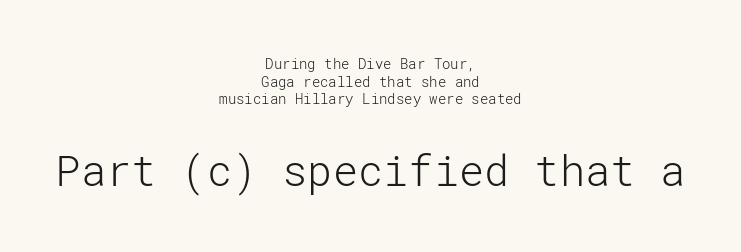
Here the glyphs are tracked normally, forming tight word shapes. Ordinary non-slanted type is in use. Weight class: somewhere from thin through regular. Line starts and ends both wander, symmetrically. The letters carry no serifs — their stems end cleanly without finishing strokes.
